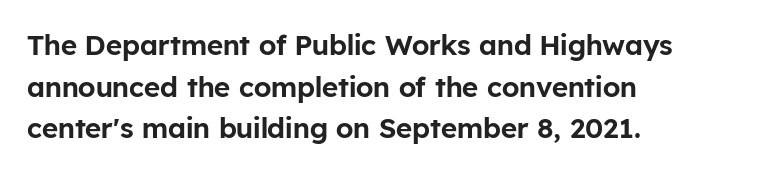
The image shows 28 px sans-serif type, upright; set left-aligned, normal line spacing (1.49x), normal letter spacing, not underlined; low stroke contrast and a medium x-height.
